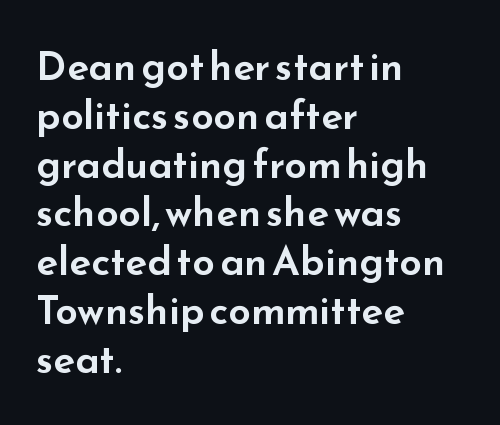
You can tell it's not italic because the verticals are truly vertical. Each letter's strokes conclude bluntly, with no projecting serifs. Anything drawn beneath the words? Only blank space. The type is set solid horizontally, with unmodified tracking.
